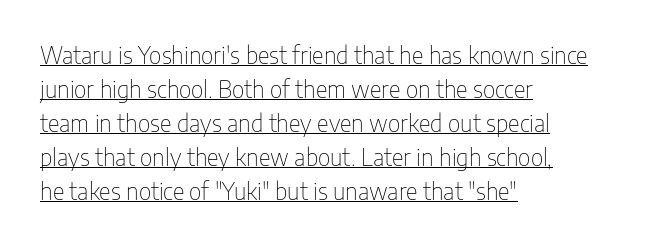
The leading is moderate, giving the passage an even texture. The strokes carry an ordinary text weight at most. Here the glyphs are tracked normally, forming tight word shapes. The sample's only ornament is a line tracing under the words.
